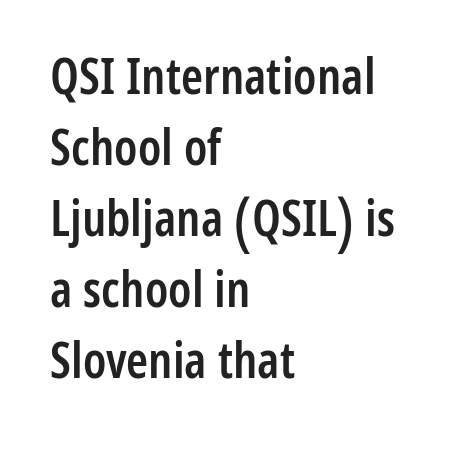
The image shows 50 px semibold, condensed sans-serif type, upright; set left-aligned, normal line spacing (1.42x), normal letter spacing, not underlined; low stroke contrast and a medium x-height.
